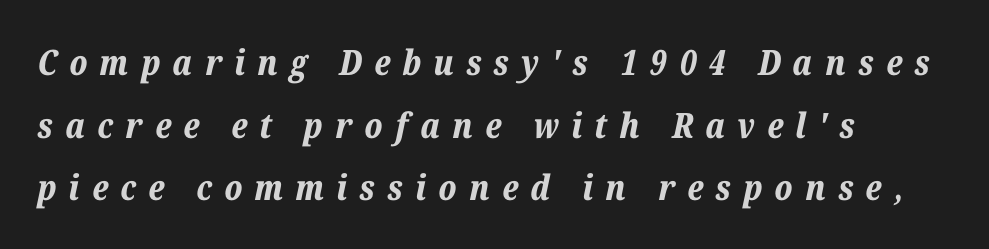
Q: Is the text bold? A: Yes.
Q: Is the text italic (slanted)? A: Yes, it leans right by about 12 degrees.
Q: Is the text underlined? A: No.
Q: How is the paragraph aligned? A: Left-aligned.
Q: Is the spacing between letters normal or unusually wide? A: Unusually wide.
Q: Width (condensed, normal, or wide)? A: Normal.
Q: Stroke contrast? A: Low.
Q: x-height? A: Medium.
Q: Monospaced? A: No.
